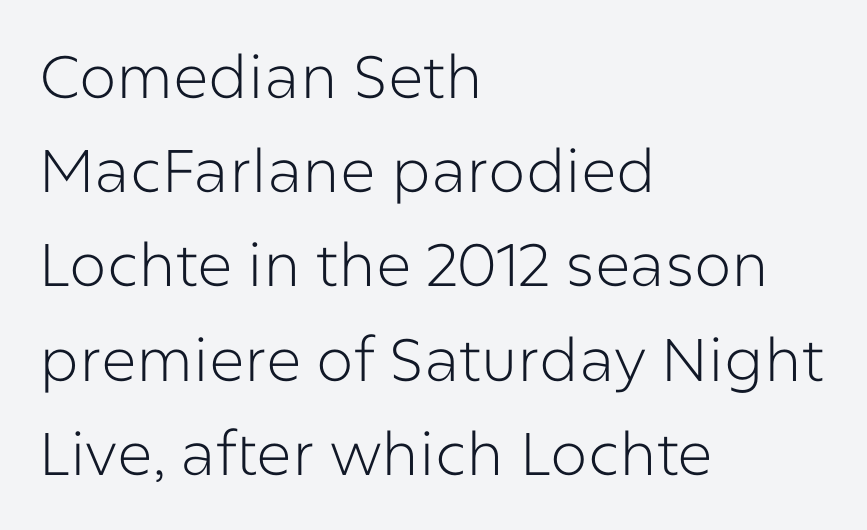
{"serif": "no", "italic": "no", "bold": "no", "weight": "light", "width": "normal", "stroke_contrast": "low", "x_height": "medium", "monospaced": "no", "underline": "no", "align": "left", "line_spacing": "normal", "line_spacing_ratio": 1.57, "letter_spacing": "normal", "letter_spacing_em": 0.0, "glyph_px": 60}
